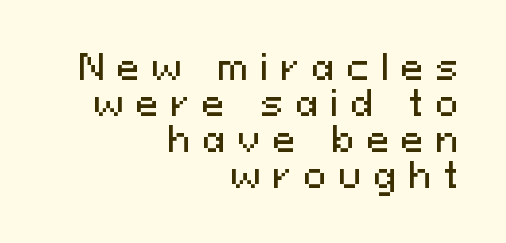
The image shows 34 px sans-serif type, upright; set right-aligned, tight line spacing (1.06x), unusually wide letter spacing (+0.36 em), not underlined; medium stroke contrast and a medium x-height.
